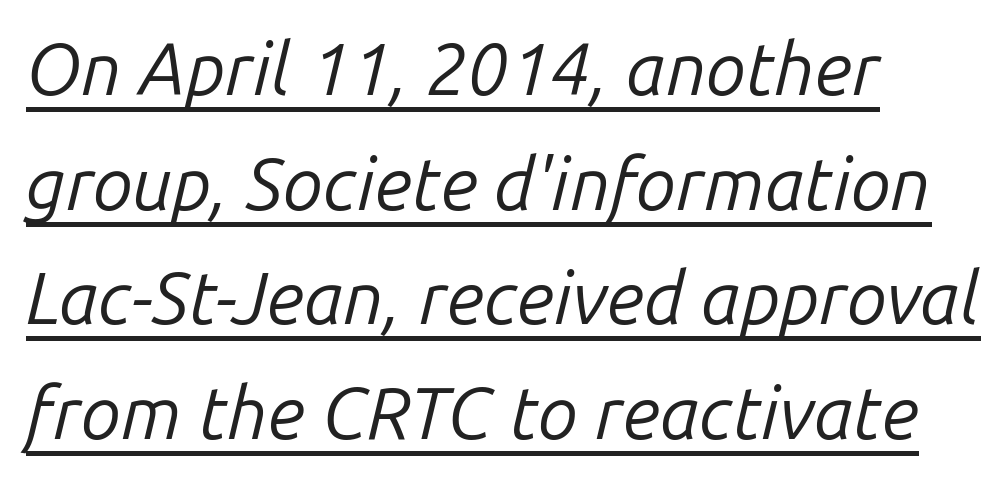
{"italic": "yes", "lean": "right", "slant_degrees": 14, "bold": "no", "weight": "regular", "width": "normal", "stroke_contrast": "low", "x_height": "medium", "monospaced": "no", "underline": "yes", "align": "left", "line_spacing": "normal", "line_spacing_ratio": 1.57, "letter_spacing": "normal", "letter_spacing_em": 0.0, "glyph_px": 73}
